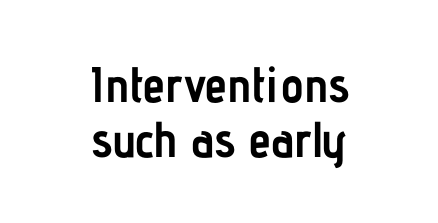
The image shows 50 px semibold, condensed sans-serif type, upright; set centered, tight line spacing (1.11x), normal letter spacing, not underlined; low stroke contrast and a medium x-height.
